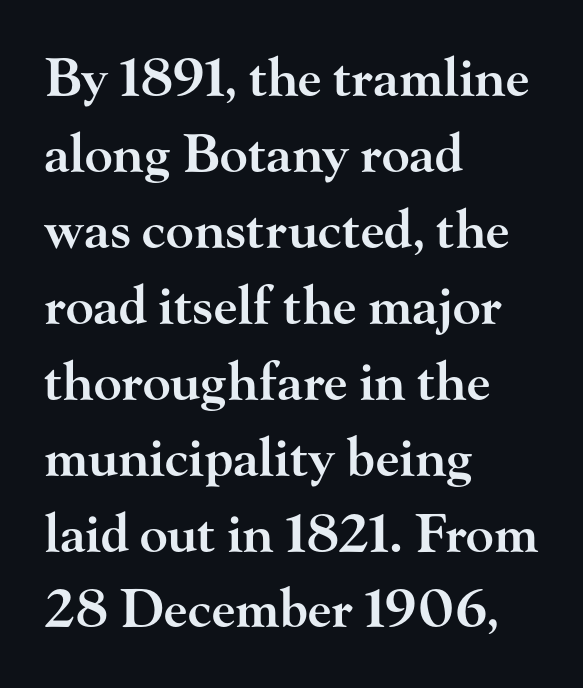
The image shows 52 px semibold, wide serif type, upright; set left-aligned, normal line spacing (1.46x), normal letter spacing, not underlined; high stroke contrast and a small x-height.
